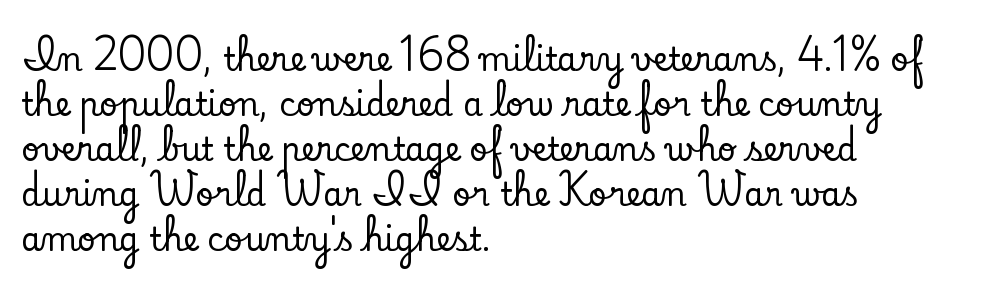
The image shows 32 px serif type, upright; set left-aligned, normal line spacing (1.41x), normal letter spacing, not underlined; low stroke contrast and a small x-height.
